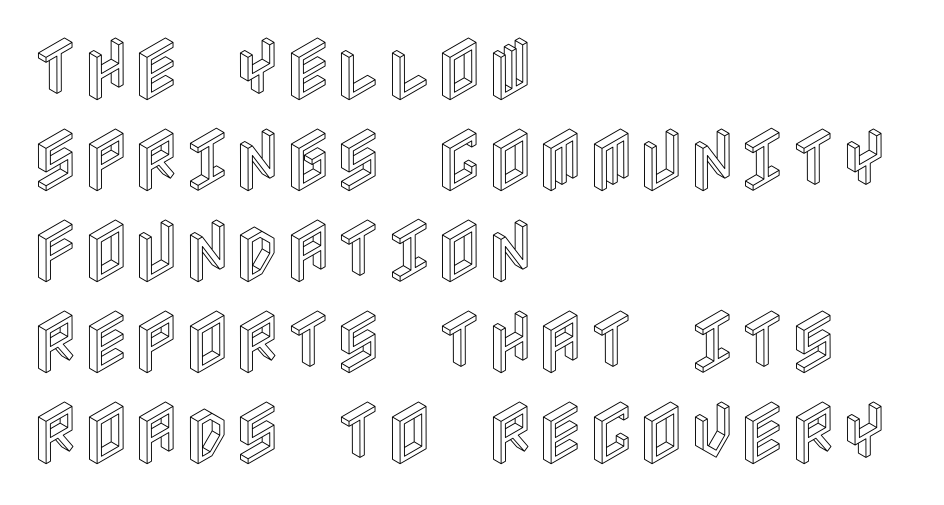
Nobody drew a line under any word here. The line-height multiplier appears to be the usual default. The axis of the letterforms is exactly vertical. The line texture is even and compact thanks to regular tracking. These lines stack with their left ends in a neat column.
